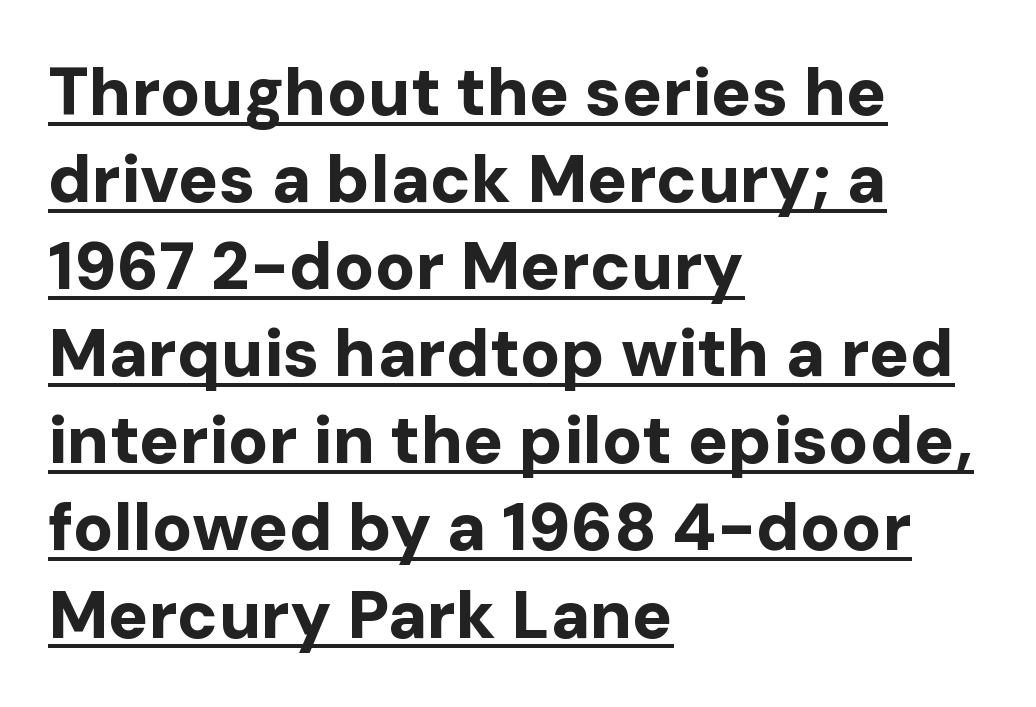
Is this a sans? Yes — the strokes have no serifs. Do the characters align in a grid? No, the font is proportional. Honestly, the underline is the first thing you notice here. I'd describe the lettering as bold — thick and assertive.
